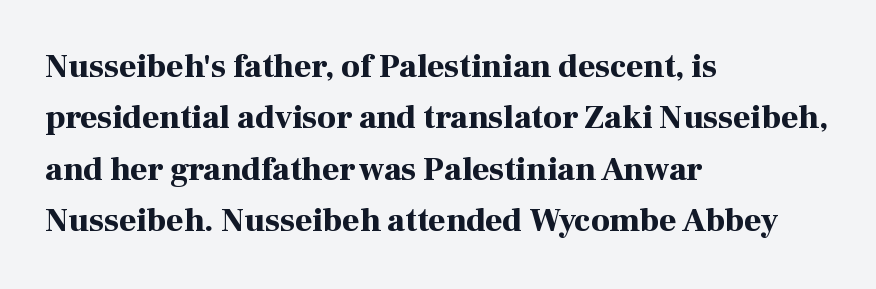
{"serif": "yes", "italic": "no", "bold": "yes", "weight": "bold", "width": "normal", "stroke_contrast": "high", "x_height": "medium", "monospaced": "no", "underline": "no", "align": "left", "line_spacing": "normal", "line_spacing_ratio": 1.56, "letter_spacing": "normal", "letter_spacing_em": 0.0, "glyph_px": 33}
